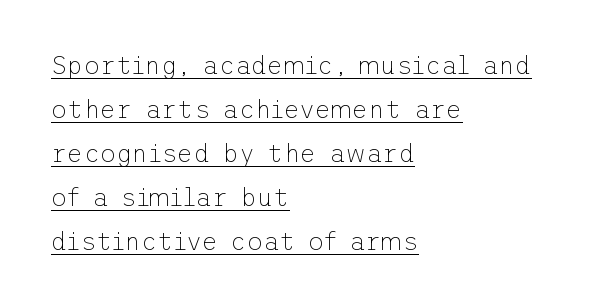
{"italic": "no", "bold": "no", "underline": "yes", "align": "left", "line_spacing_ratio": 1.76, "letter_spacing": "normal", "letter_spacing_em": 0.0, "glyph_px": 25}
